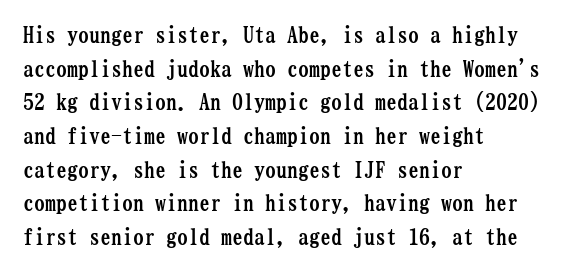
This sample is left-justified, so line endings fall wherever the words run out. Ascenders rise straight up at ninety degrees. Notice how descenders clear the ascenders below comfortably — that's standard leading. Is the type bold? Yes — the strokes are clearly thick and heavy.
